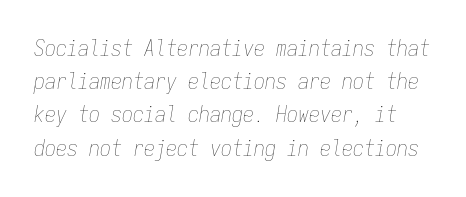
{"italic": "yes", "lean": "right", "slant_degrees": 9, "bold": "no", "underline": "no", "line_spacing": "normal", "line_spacing_ratio": 1.51, "letter_spacing": "normal", "letter_spacing_em": 0.0, "glyph_px": 22}
